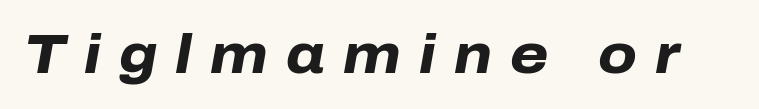
Here the designer chose a conventional face with non-uniform glyph widths. Slant detected: the letters are inclined. Tracking here is generous; glyphs stand well apart from one another. Strong, thick strokes mark this as bold type.
